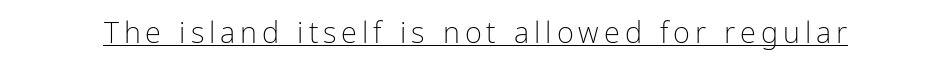
The image shows 29 px light sans-serif type, upright; set underlined; low stroke contrast and a medium x-height.
